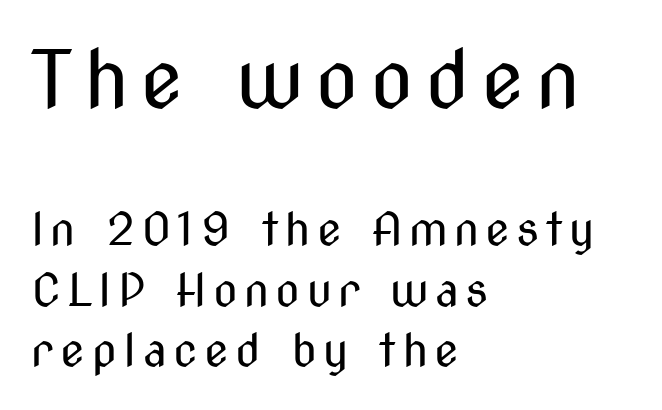
{"serif": "no", "italic": "no", "bold": "no", "weight": "regular", "width": "condensed", "stroke_contrast": "medium", "x_height": "medium", "monospaced": "no", "underline": "no", "align": "left", "line_spacing": "normal", "line_spacing_ratio": 1.35, "larger_block": "first", "size_ratio": 1.76, "glyph_px": 79}
